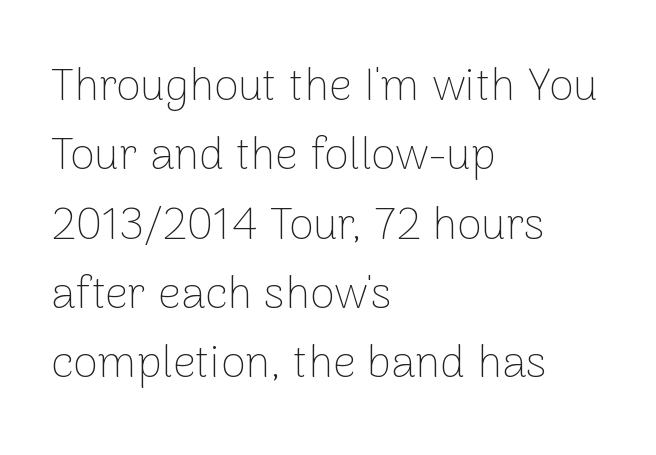
Default kerning and tracking; the words read as compact shapes. The passage shown is not underscored anywhere. Compared with a centered layout, this one pins lines to the left instead. The designer went with a sans here, leaving each stem footless. The font sits on the lighter half of the weight spectrum, regular included. Does the lettering tilt? It doesn't — this is upright.
